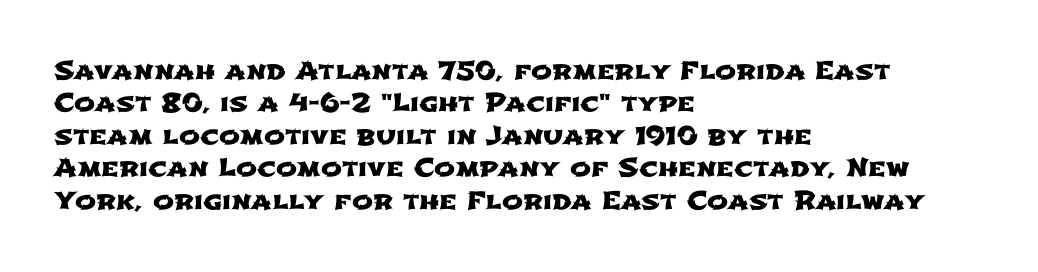
The image shows 25 px text type; set left-aligned, normal line spacing (1.3x), normal letter spacing, not underlined.
